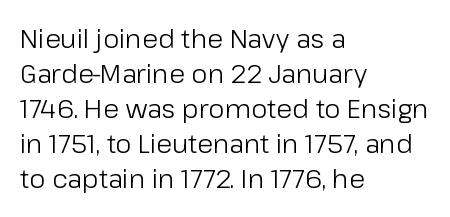
The image shows 26 px text type, upright; set left-aligned, normal line spacing (1.35x), normal letter spacing, not underlined.
